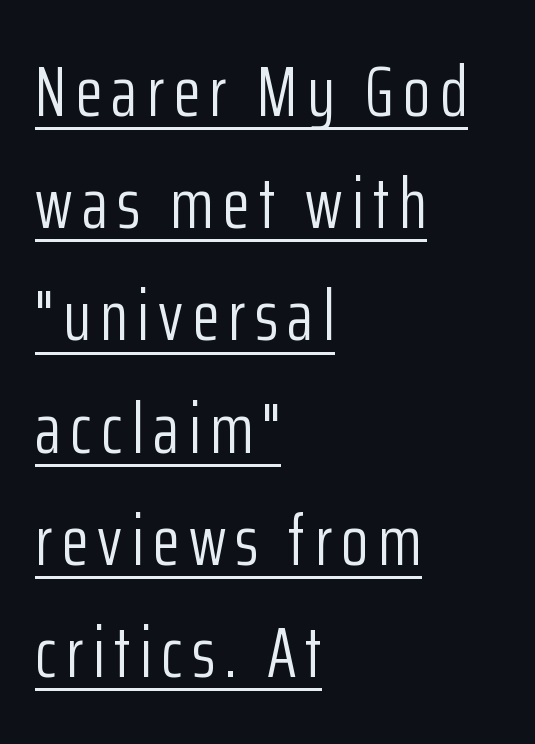
Q: Is the text bold? A: No.
Q: Is the text italic (slanted)? A: No, it is upright.
Q: Is the typeface a serif or a sans-serif typeface? A: Sans-serif.
Q: Is the text underlined? A: Yes.
Q: How is the paragraph aligned? A: Left-aligned.
Q: Is the spacing between lines tight, normal or loose? A: Normal.
Q: Width (condensed, normal, or wide)? A: Condensed.
Q: Stroke contrast? A: Low.
Q: x-height? A: Medium.
Q: Monospaced? A: No.
